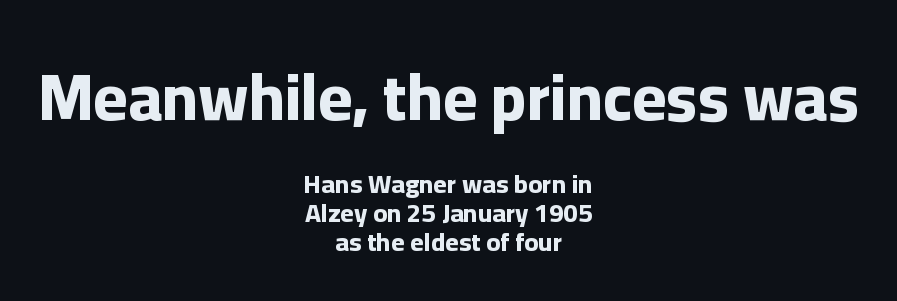
{"serif": "no", "italic": "no", "bold": "yes", "weight": "bold", "width": "normal", "stroke_contrast": "low", "x_height": "medium", "monospaced": "no", "underline": "no", "align": "center", "line_spacing": "tight", "line_spacing_ratio": 1.11, "letter_spacing": "normal", "letter_spacing_em": 0.0, "larger_block": "first", "size_ratio": 2.5, "glyph_px": 65}
